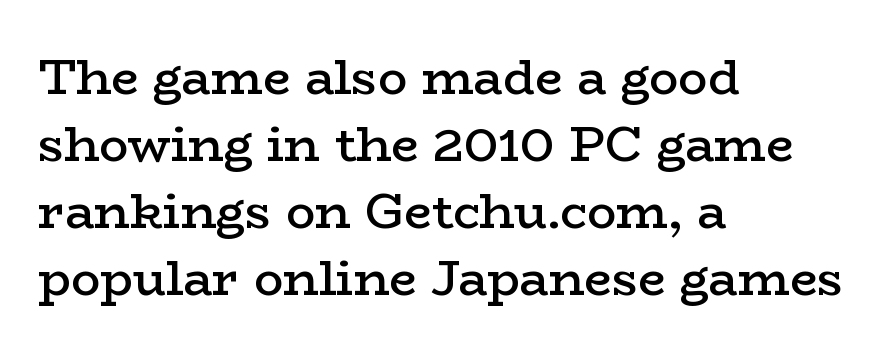
Which margin do the lines hug? The left one — the right edge is uneven. Compared with typical paragraphs, the rows here are spaced about the same. Compared with an ordinary text face, these strokes are moderately heavier — a semibold. What kind of face is this? One with serifs. The letters advance in unequal steps, a hallmark of proportional type. Tracking here is standard; glyphs follow each other at the usual distance.
